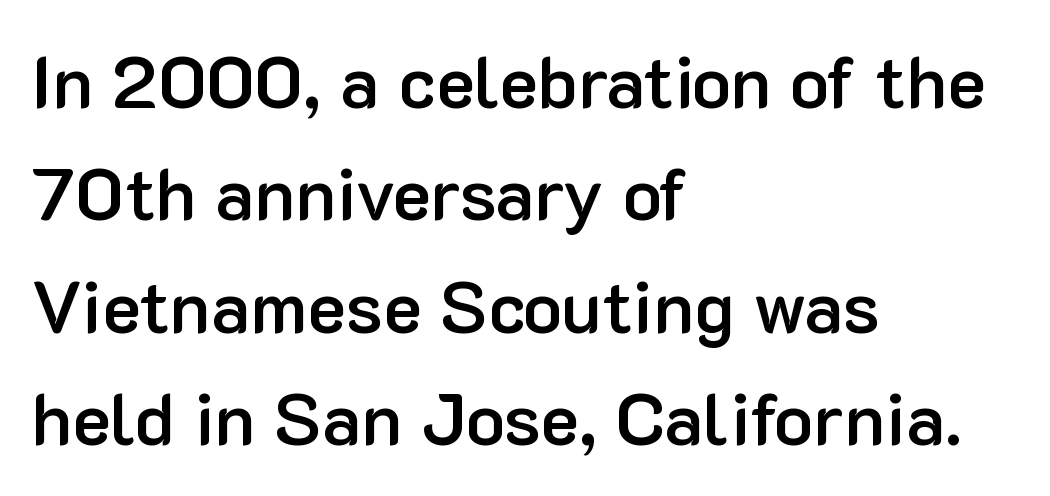
The image shows 73 px semibold sans-serif type, upright; set left-aligned, normal line spacing (1.54x), normal letter spacing, not underlined; low stroke contrast and a medium x-height.
